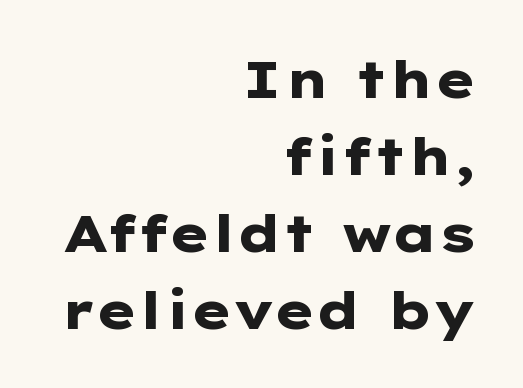
The image shows 52 px heavy, wide sans-serif type, upright; set right-aligned, normal line spacing (1.48x), normal letter spacing, not underlined; low stroke contrast and a medium x-height.
